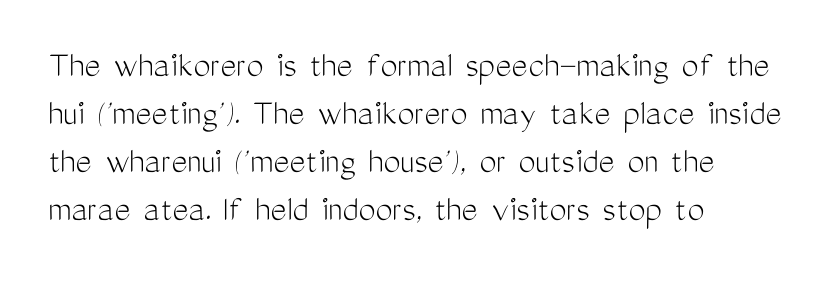
Line starts are locked; line ends wander. Stroke thickness stays within the range of a standard reading face or lighter. The axis of the letterforms is exactly vertical. Tracking value appears to be zero — textbook default spacing.
